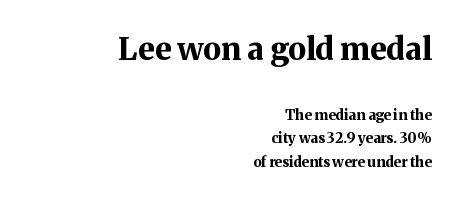
The image shows 31 px bold serif type, upright; set right-aligned, normal line spacing (1.68x), normal letter spacing, not underlined; the first (top) block is 2.21x larger; medium stroke contrast and a medium x-height.
